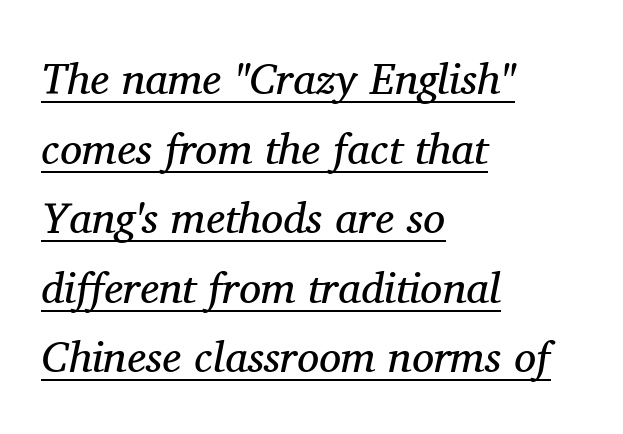
Q: Is the text bold? A: No.
Q: Is the text italic (slanted)? A: Yes, it leans right by about 11 degrees.
Q: Is the typeface a serif or a sans-serif typeface? A: Serif.
Q: Is the text underlined? A: Yes.
Q: How is the paragraph aligned? A: Left-aligned.
Q: Is the spacing between letters normal or unusually wide? A: Normal.
Q: Is the spacing between lines tight, normal or loose? A: Normal.
Q: Width (condensed, normal, or wide)? A: Normal.
Q: Stroke contrast? A: Medium.
Q: x-height? A: Medium.
Q: Monospaced? A: No.
